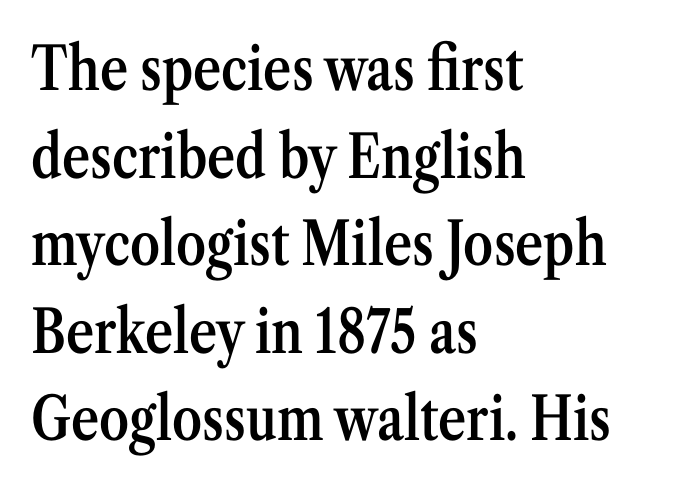
The image shows 60 px semibold, condensed serif type, upright; set left-aligned, normal line spacing (1.46x), normal letter spacing, not underlined; medium stroke contrast and a medium x-height.
